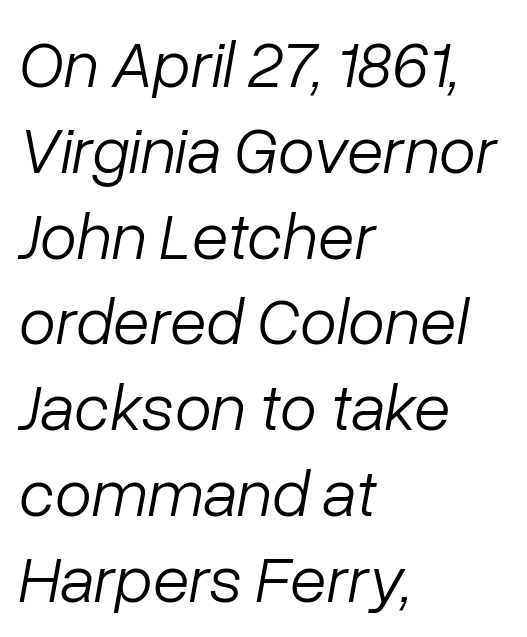
The image shows 67 px light type, italic (leaning right); set left-aligned, normal line spacing (1.28x), normal letter spacing, not underlined; low stroke contrast and a medium x-height.
